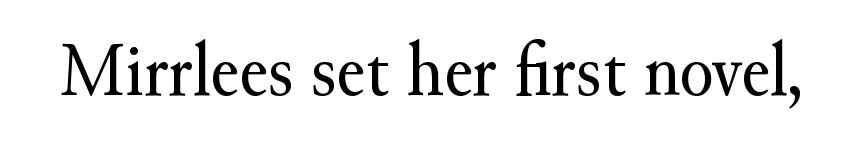
The image shows 78 px regular-weight serif type, upright; set normal letter spacing, not underlined; medium stroke contrast and a small x-height.
